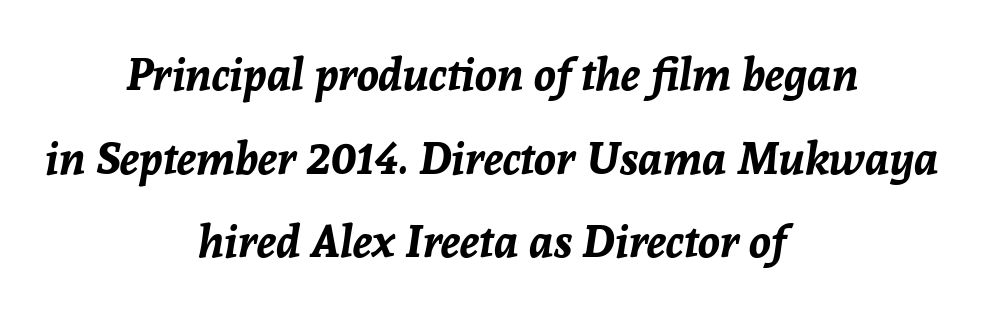
Q: Is the text bold? A: Yes.
Q: Is the text italic (slanted)? A: Yes, it leans right by about 8 degrees.
Q: Is the text underlined? A: No.
Q: How is the paragraph aligned? A: Centered.
Q: Is the spacing between letters normal or unusually wide? A: Normal.
Q: Width (condensed, normal, or wide)? A: Normal.
Q: Stroke contrast? A: Low.
Q: x-height? A: Medium.
Q: Monospaced? A: No.
